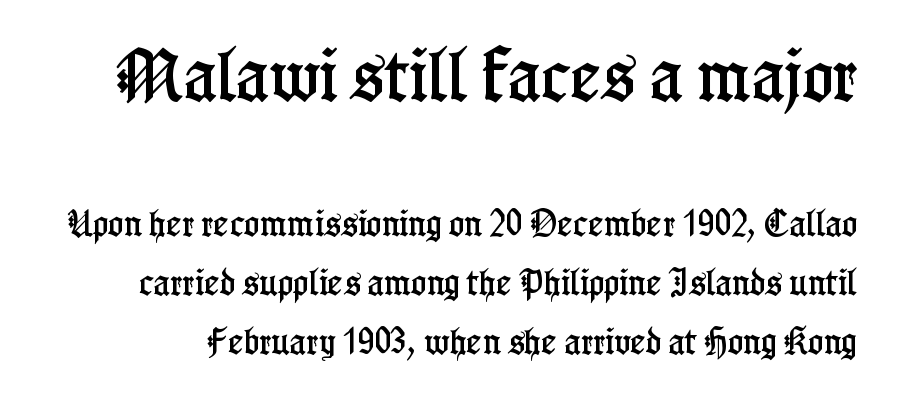
{"serif": "yes", "italic": "no", "width": "condensed", "stroke_contrast": "low", "x_height": "medium", "monospaced": "no", "underline": "no", "line_spacing": "loose", "line_spacing_ratio": 2.03, "letter_spacing": "normal", "letter_spacing_em": 0.0, "larger_block": "first", "size_ratio": 2.0, "glyph_px": 58}
